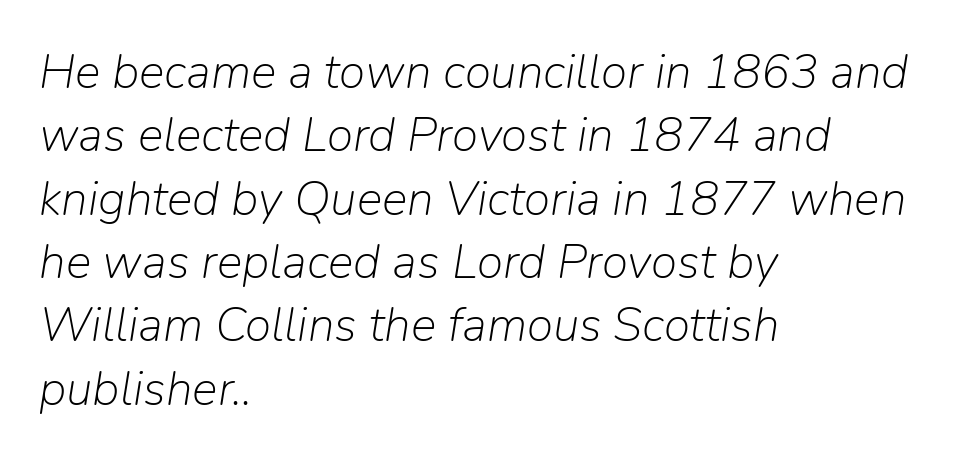
Q: Is the text bold? A: No.
Q: Is the text italic (slanted)? A: Yes, it leans right by about 9 degrees.
Q: Is the text underlined? A: No.
Q: How is the paragraph aligned? A: Left-aligned.
Q: Is the spacing between letters normal or unusually wide? A: Normal.
Q: Is the spacing between lines tight, normal or loose? A: Normal.
Q: Width (condensed, normal, or wide)? A: Normal.
Q: Stroke contrast? A: Low.
Q: x-height? A: Medium.
Q: Monospaced? A: No.
